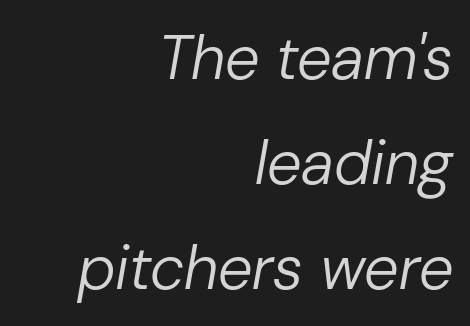
The image shows 62 px regular-weight type, italic (leaning right); set right-aligned, normal line spacing (1.69x), normal letter spacing, not underlined; low stroke contrast and a medium x-height.
